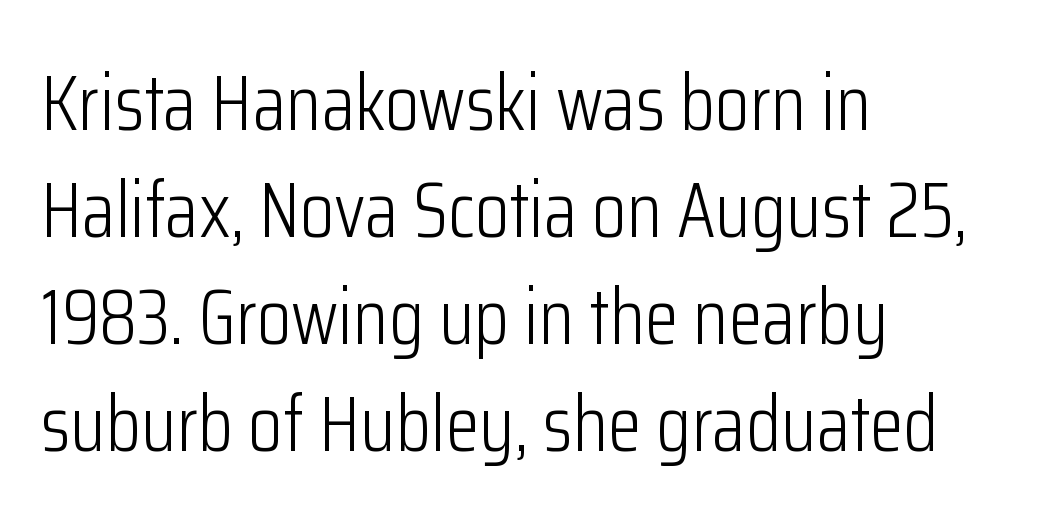
Q: Is the text bold? A: No.
Q: Is the text italic (slanted)? A: No, it is upright.
Q: Is the typeface a serif or a sans-serif typeface? A: Sans-serif.
Q: Is the text underlined? A: No.
Q: How is the paragraph aligned? A: Left-aligned.
Q: Is the spacing between letters normal or unusually wide? A: Normal.
Q: Is the spacing between lines tight, normal or loose? A: Normal.
Q: Width (condensed, normal, or wide)? A: Condensed.
Q: Stroke contrast? A: Low.
Q: x-height? A: Medium.
Q: Monospaced? A: No.
